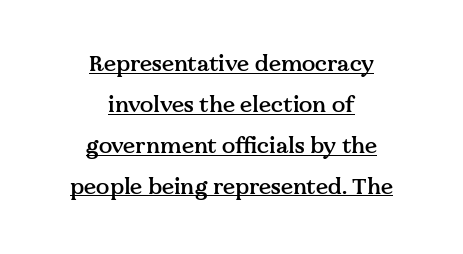
Q: Is the text bold? A: Semi-bold.
Q: Is the text italic (slanted)? A: No, it is upright.
Q: Is the text underlined? A: Yes.
Q: How is the paragraph aligned? A: Centered.
Q: Is the spacing between letters normal or unusually wide? A: Normal.
